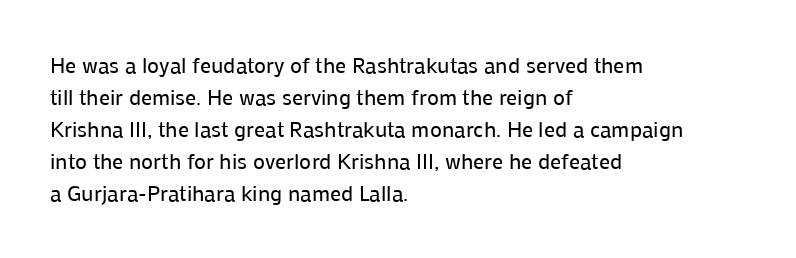
Q: Is the text bold? A: No.
Q: Is the text italic (slanted)? A: No, it is upright.
Q: Is the text underlined? A: No.
Q: How is the paragraph aligned? A: Left-aligned.
Q: Is the spacing between letters normal or unusually wide? A: Normal.
Q: Is the spacing between lines tight, normal or loose? A: Normal.
